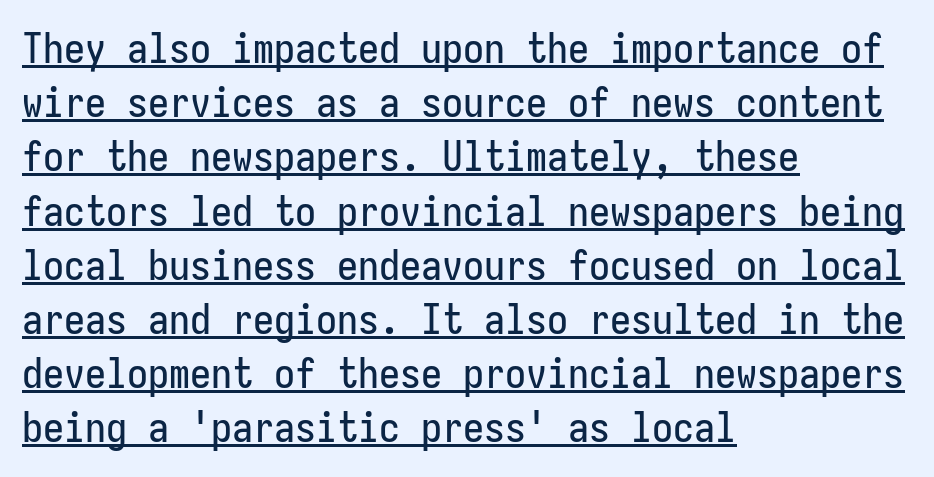
Q: Is the text italic (slanted)? A: No, it is upright.
Q: Is the typeface a serif or a sans-serif typeface? A: Sans-serif.
Q: Is the text underlined? A: Yes.
Q: How is the paragraph aligned? A: Left-aligned.
Q: Is the spacing between letters normal or unusually wide? A: Normal.
Q: Is the spacing between lines tight, normal or loose? A: Normal.
Q: Width (condensed, normal, or wide)? A: Condensed.
Q: Stroke contrast? A: Low.
Q: x-height? A: Medium.
